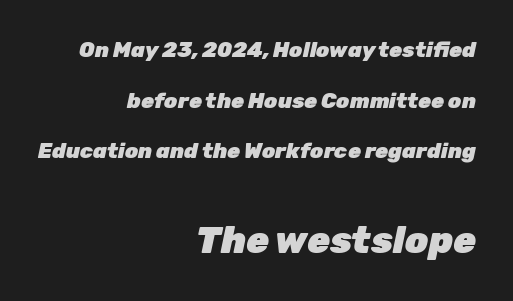
Does the leading feel generous? Absolutely, it's lavish. Notice how thick the strokes are: this is what a full bold looks like. The later block is typeset at a bigger size than the earlier block. Is the letter spacing exaggerated? No — it looks like the ordinary default. Would a proofreader flag this as italicized? Yes. Descenders are the only things crossing below the line.
